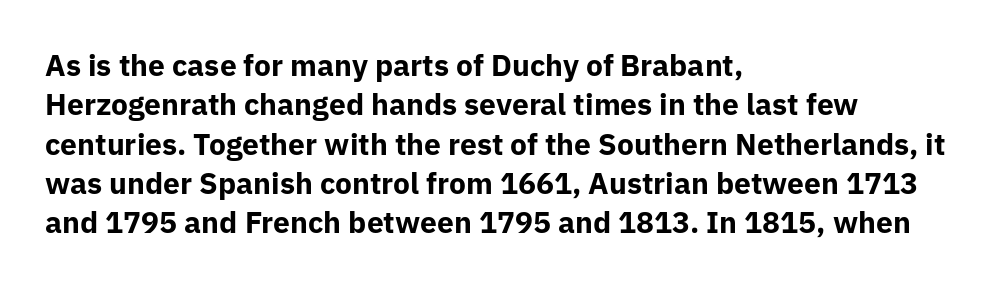
{"serif": "no", "italic": "no", "bold": "yes", "weight": "bold", "width": "normal", "stroke_contrast": "low", "x_height": "medium", "monospaced": "no", "underline": "no", "align": "left", "line_spacing": "normal", "line_spacing_ratio": 1.31, "letter_spacing": "normal", "letter_spacing_em": 0.0, "glyph_px": 30}
